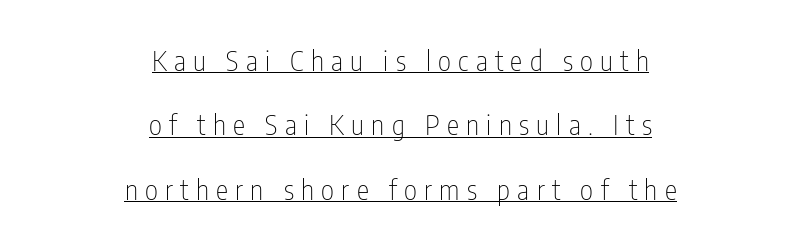
The image shows 28 px thin, condensed sans-serif type, upright; set centered, loose line spacing (2.3x), unusually wide letter spacing (+0.26 em), underlined; low stroke contrast and a medium x-height.
